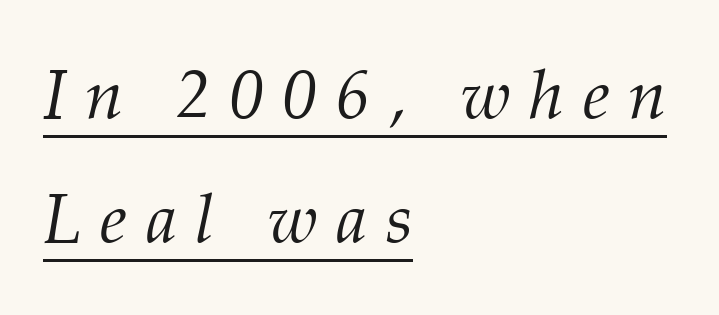
Q: Is the text bold? A: No.
Q: Is the text italic (slanted)? A: Yes, it leans right by about 12 degrees.
Q: Is the typeface a serif or a sans-serif typeface? A: Serif.
Q: Is the text underlined? A: Yes.
Q: How is the paragraph aligned? A: Left-aligned.
Q: Is the spacing between letters normal or unusually wide? A: Unusually wide.
Q: Width (condensed, normal, or wide)? A: Normal.
Q: Stroke contrast? A: Medium.
Q: x-height? A: Medium.
Q: Monospaced? A: No.
